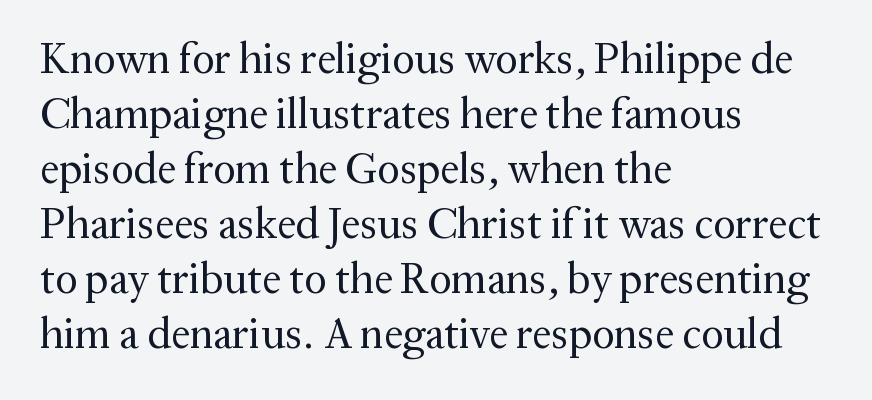
Q: Is the text bold? A: No.
Q: Is the text italic (slanted)? A: No, it is upright.
Q: Is the typeface a serif or a sans-serif typeface? A: Serif.
Q: Is the text underlined? A: No.
Q: How is the paragraph aligned? A: Left-aligned.
Q: Is the spacing between letters normal or unusually wide? A: Normal.
Q: Is the spacing between lines tight, normal or loose? A: Normal.
Q: Width (condensed, normal, or wide)? A: Normal.
Q: Stroke contrast? A: Medium.
Q: x-height? A: Medium.
Q: Monospaced? A: No.
